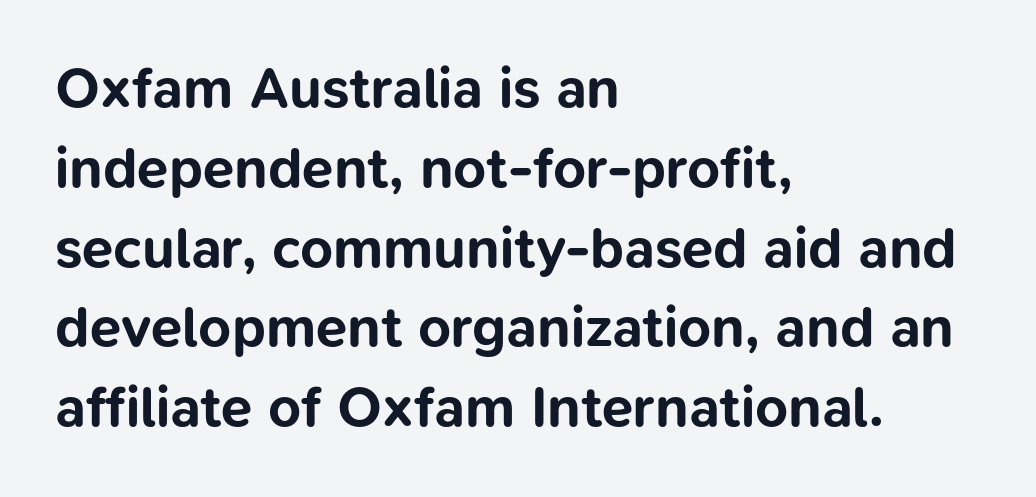
Horizontal alignment here is leftward, the default for most running prose. The letters stand straight up with perfectly vertical stems. The strip under each line holds only bare page. The horizontal fit of the characters is conventional and even. Chunky letters — that's bold for sure.
